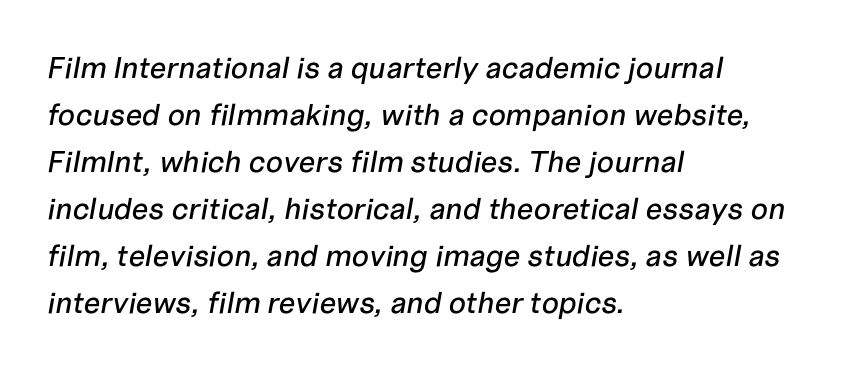
The image shows 30 px text type, italic (leaning right); set left-aligned, normal line spacing (1.57x), normal letter spacing, not underlined; low stroke contrast and a medium x-height.
